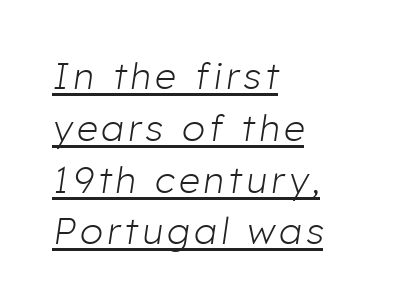
Q: Is the text bold? A: No.
Q: Is the text italic (slanted)? A: Yes, it leans right by about 8 degrees.
Q: Is the text underlined? A: Yes.
Q: How is the paragraph aligned? A: Left-aligned.
Q: Is the spacing between lines tight, normal or loose? A: Normal.
Q: Width (condensed, normal, or wide)? A: Normal.
Q: Stroke contrast? A: Low.
Q: x-height? A: Medium.
Q: Monospaced? A: No.
